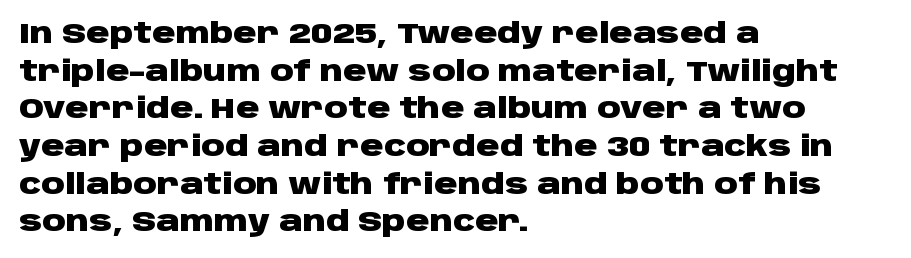
Q: Is the text bold? A: Yes.
Q: Is the text italic (slanted)? A: No, it is upright.
Q: Is the typeface a serif or a sans-serif typeface? A: Sans-serif.
Q: Is the text underlined? A: No.
Q: How is the paragraph aligned? A: Left-aligned.
Q: Is the spacing between letters normal or unusually wide? A: Normal.
Q: Is the spacing between lines tight, normal or loose? A: Normal.
Q: Width (condensed, normal, or wide)? A: Wide.
Q: Stroke contrast? A: Low.
Q: x-height? A: Large.
Q: Monospaced? A: No.
